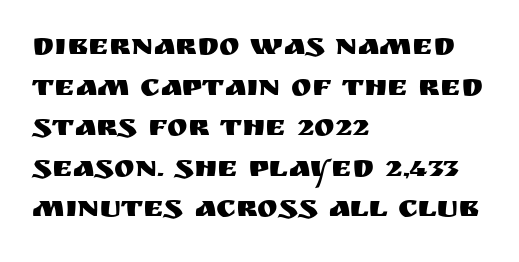
Italic: no, the glyphs are upright roman. The face used here is proportionally spaced, like ordinary book or web type. Vertical spacing — default. Visually the block forms a straight wall on the left and a jagged coastline on the right.
